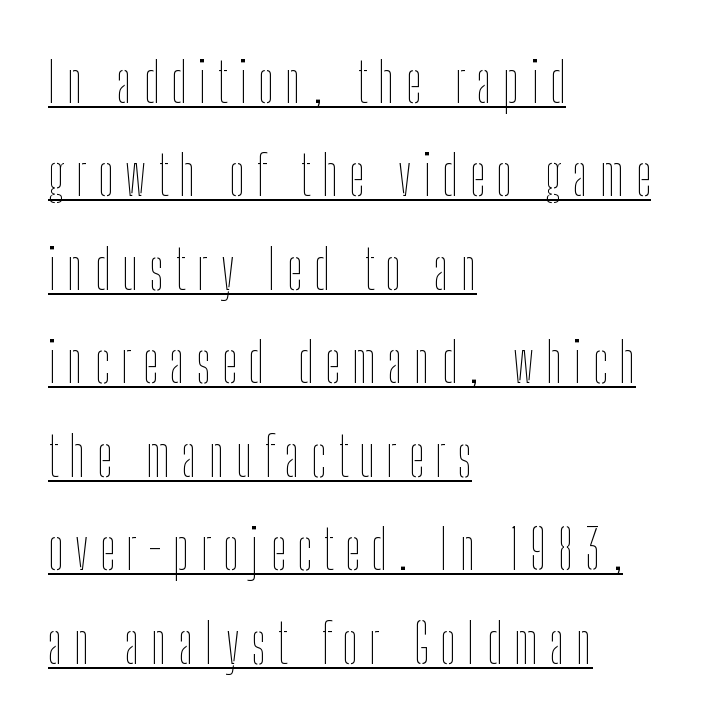
The image shows 55 px thin, condensed type, upright; set left-aligned, normal line spacing (1.7x), unusually wide letter spacing (+0.21 em), underlined; low stroke contrast and a medium x-height.
